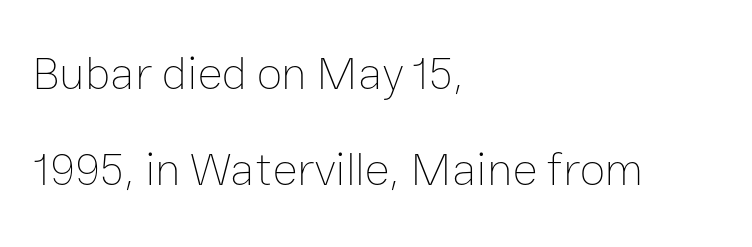
{"italic": "no", "bold": "no", "weight": "thin", "width": "normal", "stroke_contrast": "low", "x_height": "medium", "monospaced": "no", "underline": "no", "align": "left", "line_spacing": "loose", "line_spacing_ratio": 2.05, "letter_spacing": "normal", "letter_spacing_em": 0.0, "glyph_px": 47}
